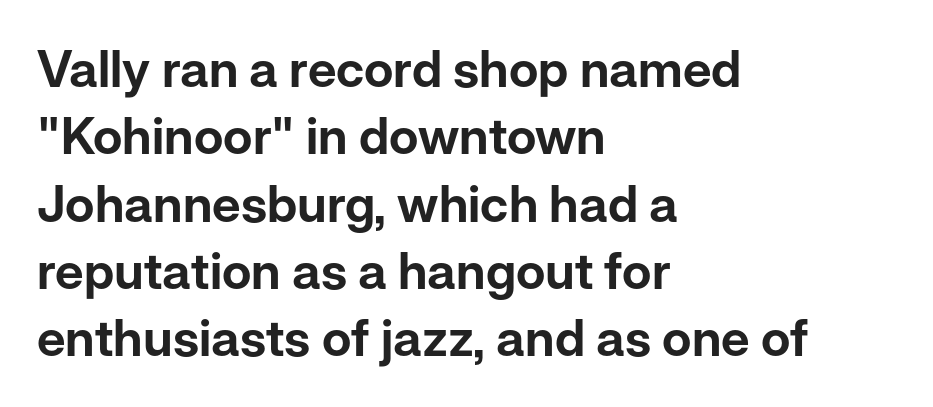
{"serif": "no", "italic": "no", "width": "normal", "stroke_contrast": "low", "x_height": "medium", "monospaced": "no", "underline": "no", "align": "left", "line_spacing": "normal", "line_spacing_ratio": 1.32, "letter_spacing": "normal", "letter_spacing_em": 0.0, "glyph_px": 51}
